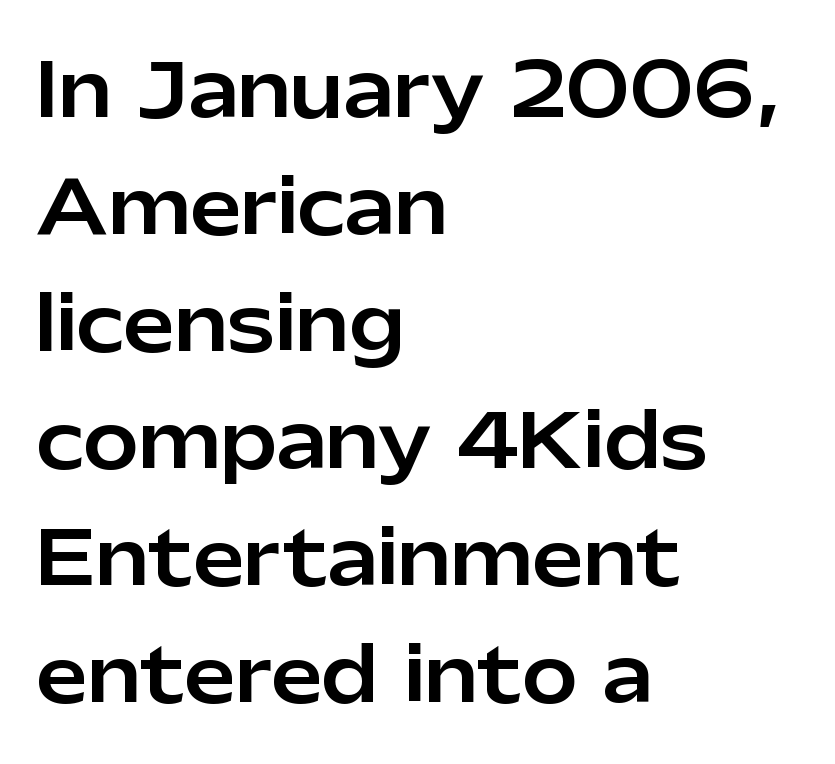
Q: Is the text italic (slanted)? A: No, it is upright.
Q: Is the typeface a serif or a sans-serif typeface? A: Sans-serif.
Q: Is the text underlined? A: No.
Q: How is the paragraph aligned? A: Left-aligned.
Q: Is the spacing between letters normal or unusually wide? A: Normal.
Q: Is the spacing between lines tight, normal or loose? A: Normal.
Q: Width (condensed, normal, or wide)? A: Normal.
Q: Stroke contrast? A: Low.
Q: x-height? A: Medium.
Q: Monospaced? A: No.
